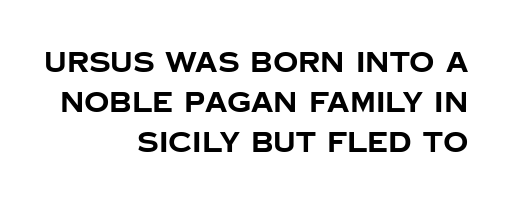
The image shows 28 px bold sans-serif type, upright; set right-aligned, normal line spacing (1.42x), normal letter spacing, not underlined; low stroke contrast and a large x-height.
